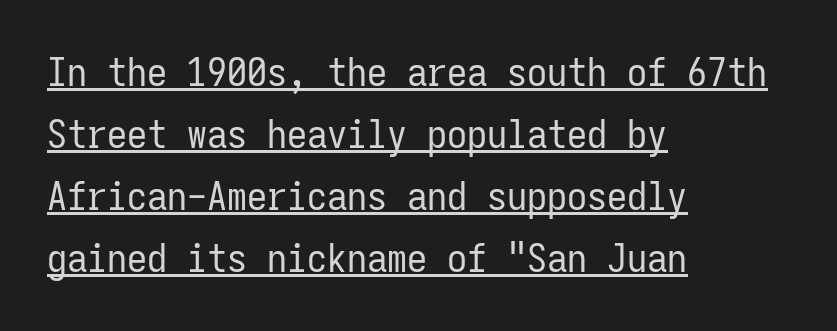
Q: Is the text bold? A: No.
Q: Is the text italic (slanted)? A: No, it is upright.
Q: Is the typeface a serif or a sans-serif typeface? A: Sans-serif.
Q: Is the text underlined? A: Yes.
Q: How is the paragraph aligned? A: Left-aligned.
Q: Is the spacing between letters normal or unusually wide? A: Normal.
Q: Is the spacing between lines tight, normal or loose? A: Normal.
Q: Width (condensed, normal, or wide)? A: Condensed.
Q: Stroke contrast? A: Low.
Q: x-height? A: Medium.
Q: Monospaced? A: Yes.
